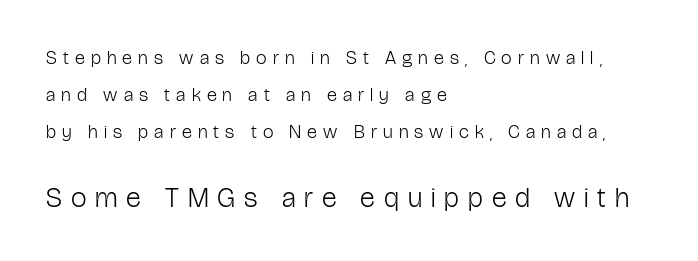
{"serif": "no", "italic": "no", "bold": "no", "weight": "light", "width": "condensed", "stroke_contrast": "low", "x_height": "medium", "monospaced": "no", "underline": "no", "align": "left", "line_spacing": "loose", "line_spacing_ratio": 1.95, "letter_spacing": "wide", "letter_spacing_em": 0.32, "larger_block": "second", "size_ratio": 1.47, "glyph_px": 28}
